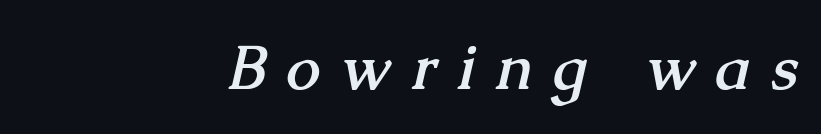
Q: Is the text bold? A: Yes.
Q: Is the typeface a serif or a sans-serif typeface? A: Serif.
Q: Is the text underlined? A: No.
Q: How is the paragraph aligned? A: Right-aligned.
Q: Is the spacing between letters normal or unusually wide? A: Unusually wide.
Q: Width (condensed, normal, or wide)? A: Normal.
Q: Stroke contrast? A: Medium.
Q: x-height? A: Medium.
Q: Monospaced? A: No.
